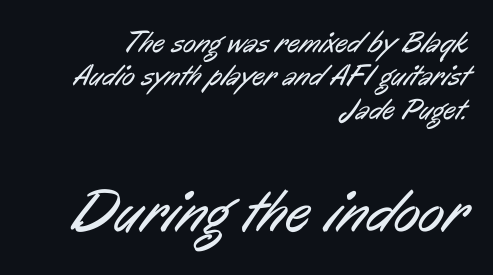
You could barely slide anything between these rows. The letterforms sit shoulder to shoulder at normal distance. Stem width sits at or under what a default text font uses. Is this a fixed-width face? No — the glyphs have proportional, varying widths. Typesetter's note — lower block bumped up in size, upper block left smaller.
